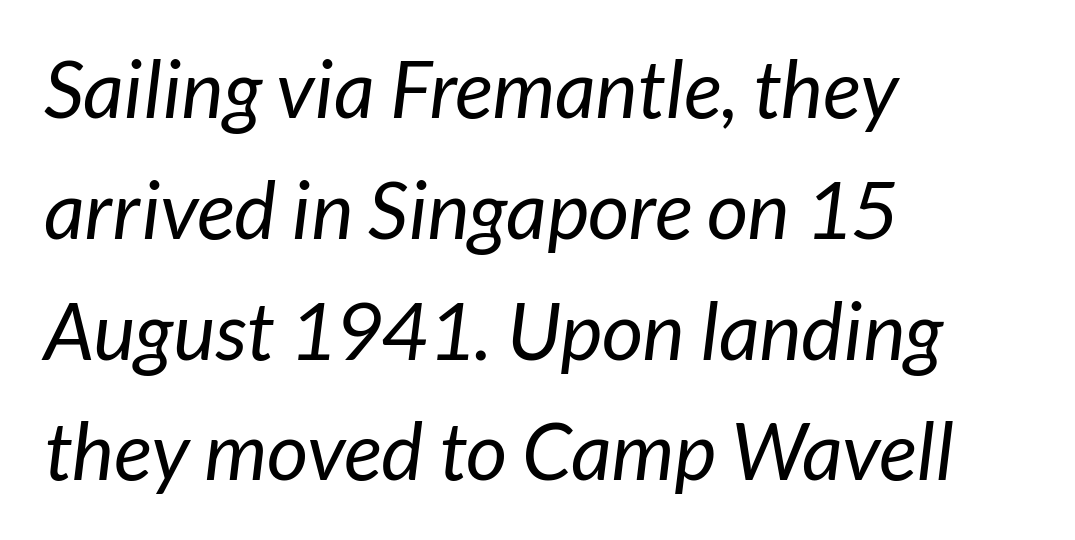
Q: Is the text bold? A: No.
Q: Is the typeface a serif or a sans-serif typeface? A: Sans-serif.
Q: Is the text underlined? A: No.
Q: How is the paragraph aligned? A: Left-aligned.
Q: Is the spacing between letters normal or unusually wide? A: Normal.
Q: Is the spacing between lines tight, normal or loose? A: Normal.
Q: Width (condensed, normal, or wide)? A: Normal.
Q: Stroke contrast? A: Low.
Q: x-height? A: Medium.
Q: Monospaced? A: No.
